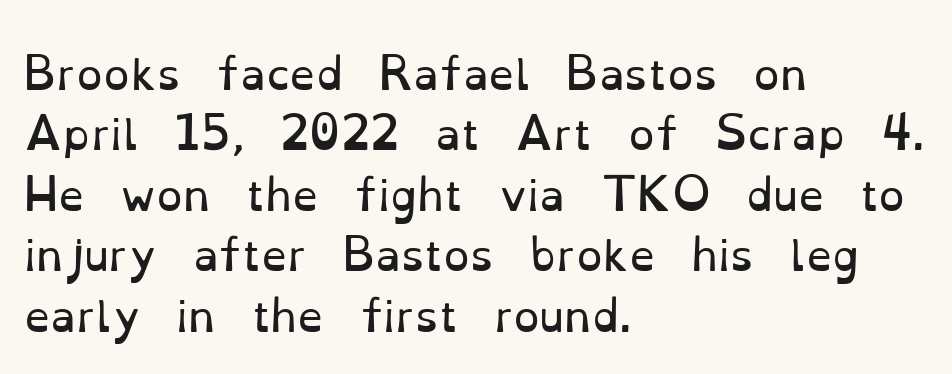
Descender tails drop into unmarked territory. The font's upright variant was chosen for this text. Nobody touched the tracking dial on this one. Yep, those are serifs on the letters. The font is comparable to plain body text, perhaps lighter. A typesetter would call this proportional, since set widths differ per character.
